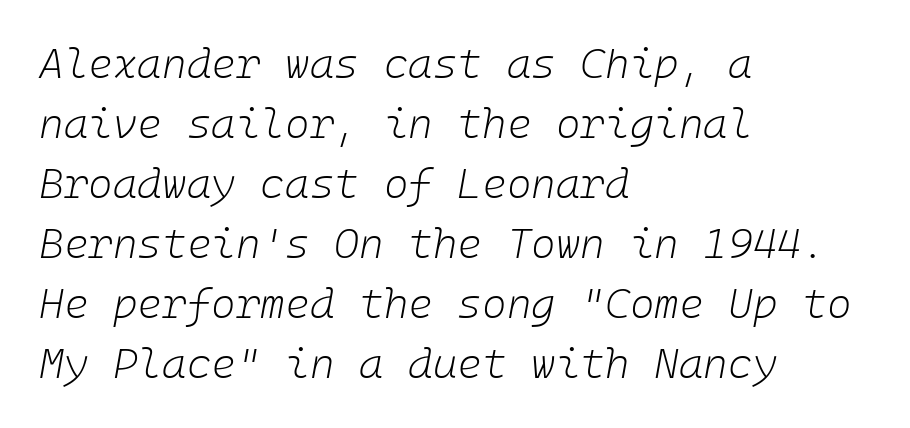
{"italic": "yes", "lean": "right", "slant_degrees": 10, "bold": "no", "weight": "light", "width": "normal", "stroke_contrast": "low", "x_height": "medium", "underline": "no", "align": "left", "line_spacing": "normal", "line_spacing_ratio": 1.43, "letter_spacing": "normal", "letter_spacing_em": 0.0, "glyph_px": 42}
